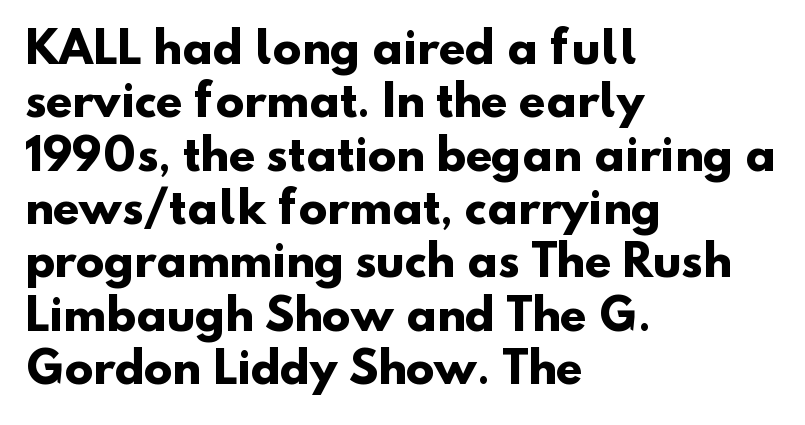
The image shows 43 px heavy sans-serif type; set left-aligned, line spacing 1.24x, normal letter spacing, not underlined; low stroke contrast and a small x-height.
